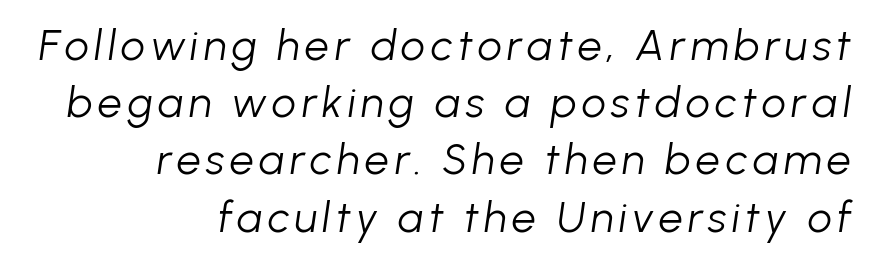
Q: Is the text bold? A: No.
Q: Is the text italic (slanted)? A: Yes, it leans right by about 8 degrees.
Q: Is the text underlined? A: No.
Q: How is the paragraph aligned? A: Right-aligned.
Q: Is the spacing between lines tight, normal or loose? A: Normal.
Q: Width (condensed, normal, or wide)? A: Normal.
Q: Stroke contrast? A: Low.
Q: x-height? A: Medium.
Q: Monospaced? A: No.
